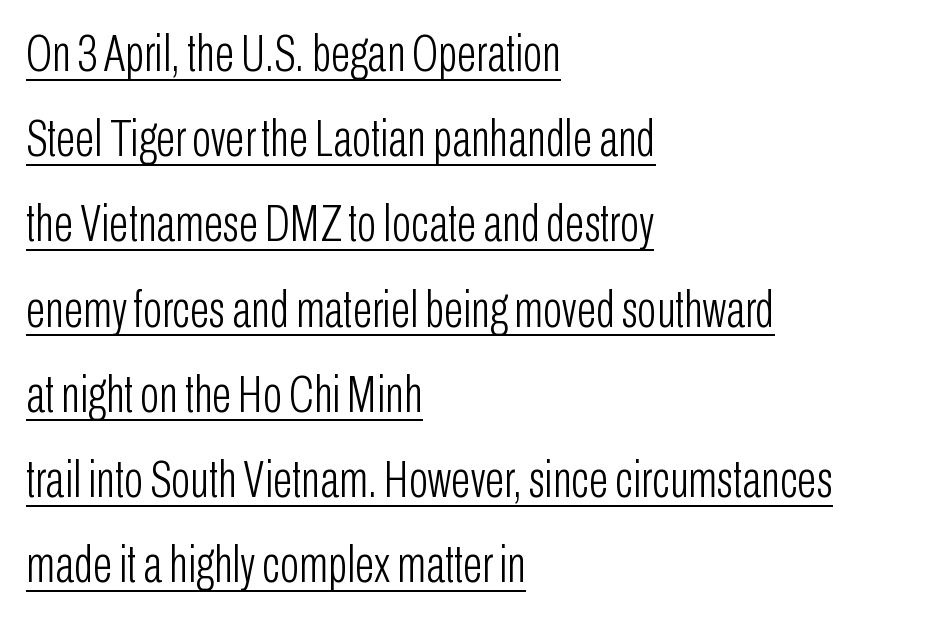
The image shows 51 px light, condensed sans-serif type, upright; set left-aligned, normal line spacing (1.67x), normal letter spacing, underlined; low stroke contrast and a medium x-height.
